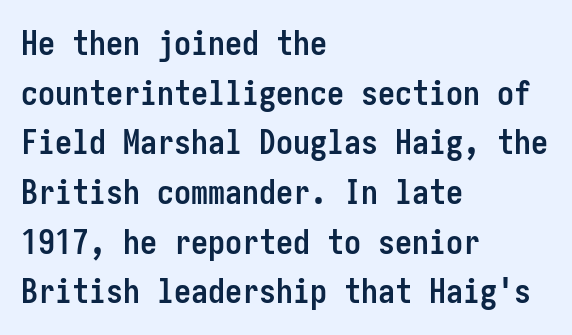
{"serif": "no", "italic": "no", "bold": "yes", "weight": "semibold", "width": "condensed", "stroke_contrast": "low", "x_height": "medium", "underline": "no", "align": "left", "line_spacing": "normal", "line_spacing_ratio": 1.46, "letter_spacing": "normal", "letter_spacing_em": 0.0, "glyph_px": 34}
